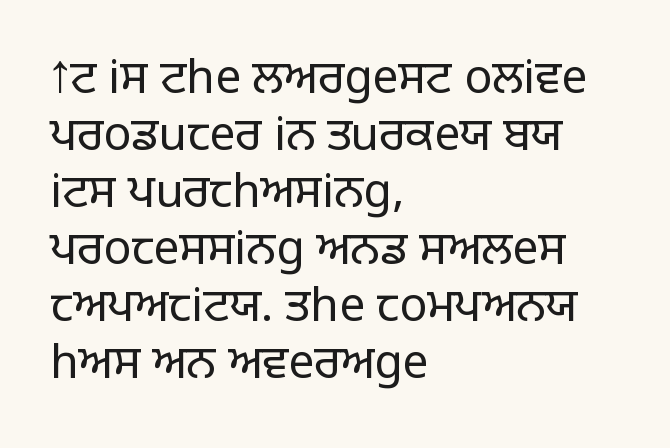
{"serif": "no", "italic": "no", "bold": "no", "weight": "light", "width": "normal", "stroke_contrast": "low", "x_height": "large", "monospaced": "no", "underline": "no", "align": "left", "line_spacing_ratio": 1.24, "letter_spacing": "normal", "letter_spacing_em": 0.0, "glyph_px": 46}
